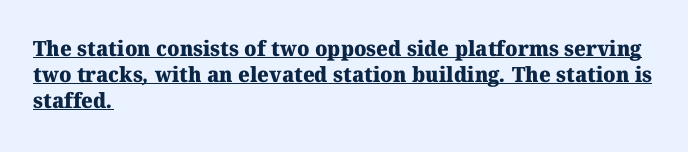
{"bold": "yes", "underline": "yes", "align": "left", "line_spacing_ratio": 1.23, "letter_spacing": "normal", "letter_spacing_em": 0.0, "glyph_px": 21}
